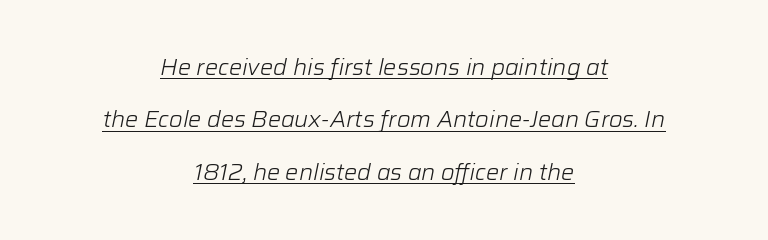
Q: Is the text bold? A: No.
Q: Is the text italic (slanted)? A: Yes, it leans right by about 12 degrees.
Q: Is the text underlined? A: Yes.
Q: How is the paragraph aligned? A: Centered.
Q: Is the spacing between letters normal or unusually wide? A: Normal.
Q: Is the spacing between lines tight, normal or loose? A: Loose.
